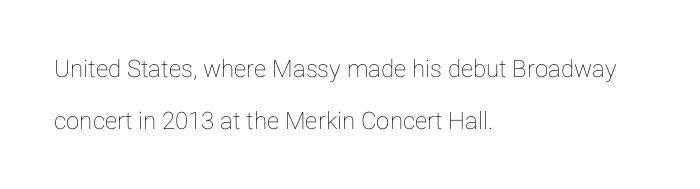
{"italic": "no", "underline": "no", "align": "left", "line_spacing": "loose", "line_spacing_ratio": 2.15, "letter_spacing": "normal", "letter_spacing_em": 0.0, "glyph_px": 24}
